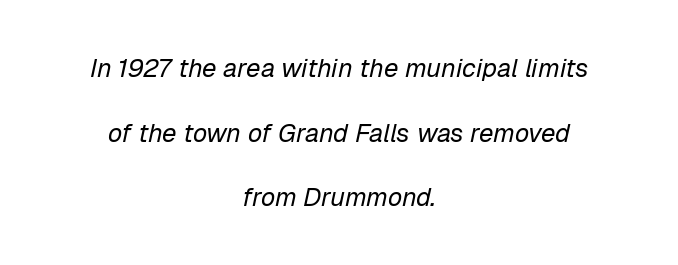
Q: Is the text bold? A: No.
Q: Is the text italic (slanted)? A: Yes, it leans right by about 12 degrees.
Q: Is the text underlined? A: No.
Q: How is the paragraph aligned? A: Centered.
Q: Is the spacing between letters normal or unusually wide? A: Normal.
Q: Is the spacing between lines tight, normal or loose? A: Loose.
